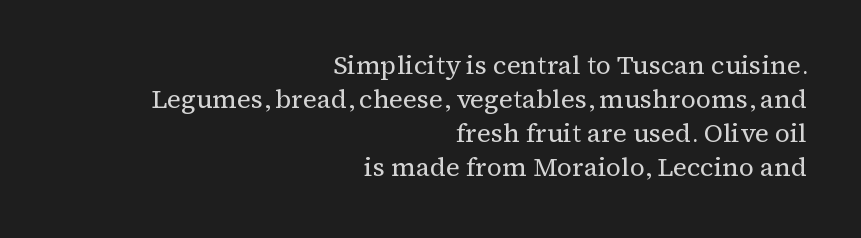
The letters stand straight up with perfectly vertical stems. The rendering keeps characters at their native spacing. This is not heavy type; no bold has been used. Normally led — the rows are evenly, conventionally spaced. Horizontal alignment here is rightward, an uncommon choice for prose. The strip under each line holds only bare page.
